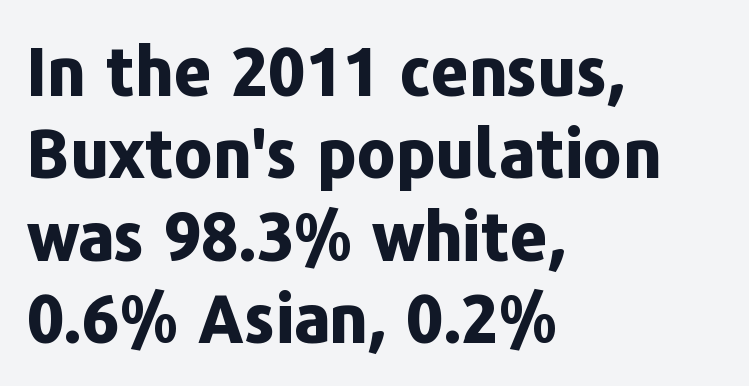
The image shows 66 px bold sans-serif type, upright; set left-aligned, normal line spacing (1.25x), normal letter spacing, not underlined; low stroke contrast and a medium x-height.
